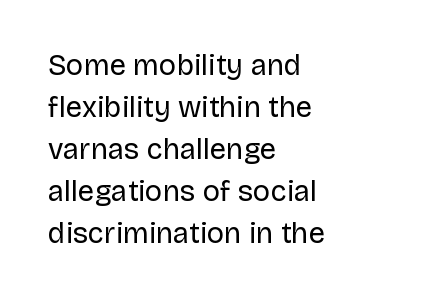
Think of a printed novel: that variable character pitch is what you see here. Does the copy run flush right? No — it runs flush left. These lines are composed in type without serifs. Nobody touched the tracking dial on this one. The strokes are not fattened; the text isn't bold. This rendering features lettering with no underline.
